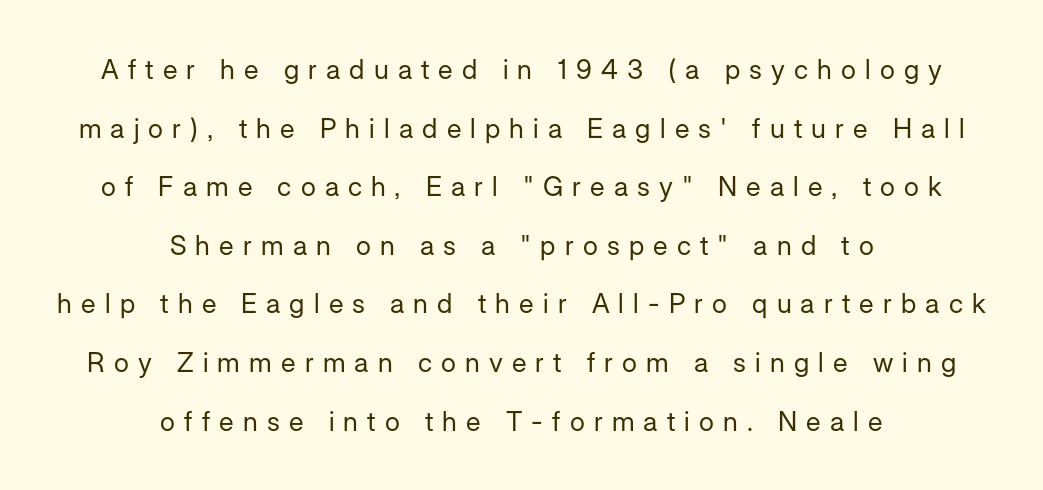
The image shows 27 px text type, upright; set centered, loose line spacing (2.17x), unusually wide letter spacing (+0.34 em), not underlined.
